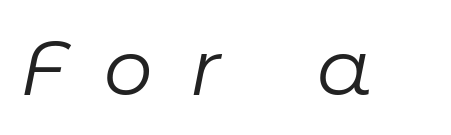
The whole block is typeset with a tilt. The rendering uses natural spacing where letterforms have individual widths. The strokes are not fattened; the text isn't bold. The passage shown is not underscored anywhere.
